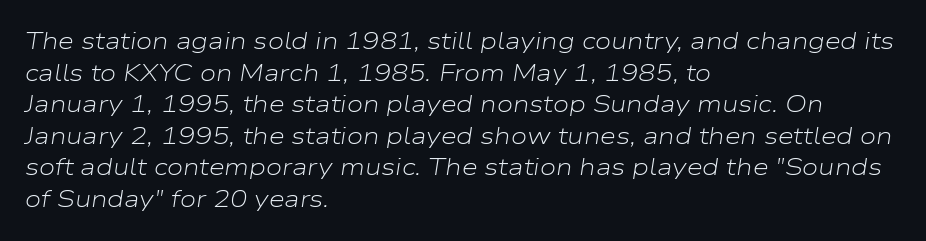
The image shows 23 px text type, italic (leaning right); set left-aligned, normal line spacing (1.37x), normal letter spacing, not underlined.
